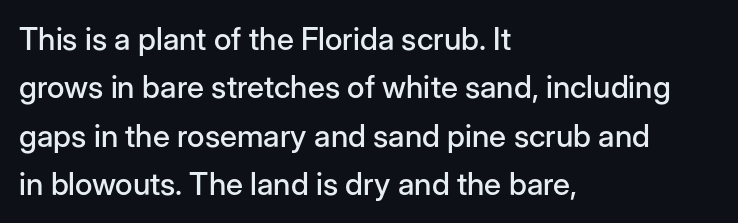
Is there much room between lines? A standard amount, neither cramped nor airy. Style check: upright. The letterforms sit shoulder to shoulder at normal distance. Horizontally, the lines are justified to the leading edge only. Nothing sits at the stroke ends, so this counts as sans-serif.
